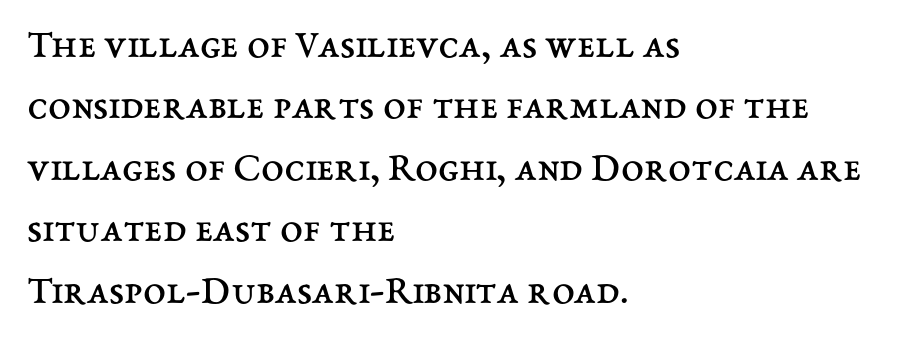
{"italic": "no", "bold": "no", "weight": "regular", "width": "normal", "stroke_contrast": "medium", "x_height": "medium", "monospaced": "no", "underline": "no", "align": "left", "line_spacing": "normal", "line_spacing_ratio": 1.5, "letter_spacing": "normal", "letter_spacing_em": 0.0, "glyph_px": 41}
